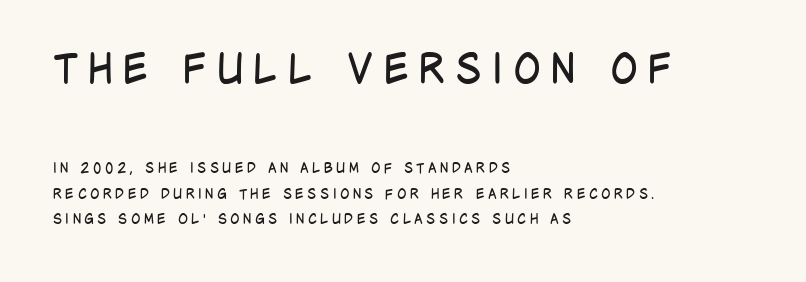
{"serif": "no", "italic": "no", "bold": "no", "weight": "regular", "width": "condensed", "stroke_contrast": "low", "x_height": "large", "monospaced": "no", "underline": "no", "align": "left", "line_spacing_ratio": 1.85, "letter_spacing": "wide", "letter_spacing_em": 0.24, "larger_block": "first", "size_ratio": 2.93, "glyph_px": 41}
